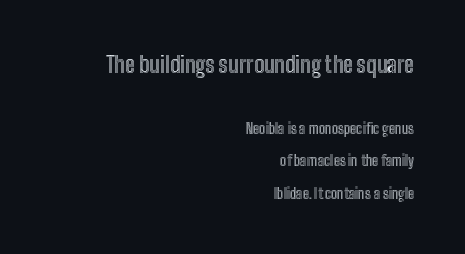
This sample trades compactness for vertical openness between lines. Is the block centered? No — it sits flush against the right margin. Each row of text sits above clean, open space. The composition opens big and finishes small.
